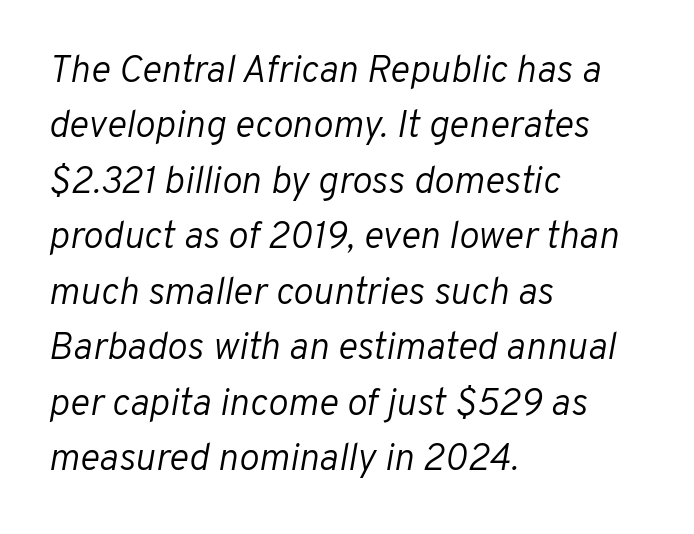
Look at the tracking — it's just the regular setting, nothing added. You could not count columns in this text — the font is proportionally spaced. How would I describe the line gaps? Plain and ordinary. Emphasis-style slanted type is in use. A bare baseline throughout the passage. Horizontally, the lines are justified to the leading edge only.
